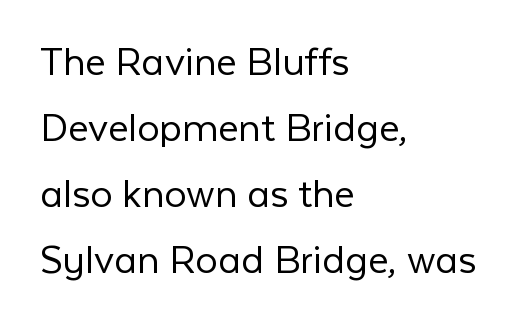
Q: Is the text bold? A: No.
Q: Is the text italic (slanted)? A: No, it is upright.
Q: Is the typeface a serif or a sans-serif typeface? A: Sans-serif.
Q: Is the text underlined? A: No.
Q: How is the paragraph aligned? A: Left-aligned.
Q: Is the spacing between letters normal or unusually wide? A: Normal.
Q: Is the spacing between lines tight, normal or loose? A: Normal.
Q: Width (condensed, normal, or wide)? A: Normal.
Q: Stroke contrast? A: Low.
Q: x-height? A: Medium.
Q: Monospaced? A: No.
